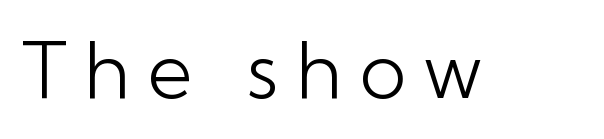
Q: Is the text bold? A: No.
Q: Is the text italic (slanted)? A: No, it is upright.
Q: Is the typeface a serif or a sans-serif typeface? A: Sans-serif.
Q: Is the text underlined? A: No.
Q: Is the spacing between letters normal or unusually wide? A: Unusually wide.
Q: Width (condensed, normal, or wide)? A: Normal.
Q: Stroke contrast? A: Low.
Q: x-height? A: Medium.
Q: Monospaced? A: No.
